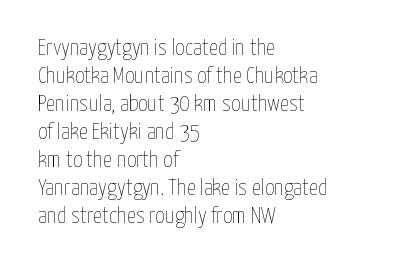
Every stem runs plumb, perpendicular to the baseline. Layout note: lines flush left. Decoration check: the copy has no underline. Short note: letters normally spaced.
